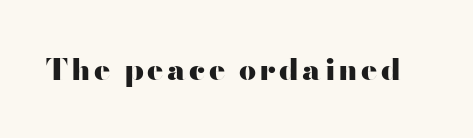
Q: Is the text bold? A: Yes.
Q: Is the text italic (slanted)? A: No, it is upright.
Q: Is the typeface a serif or a sans-serif typeface? A: Sans-serif.
Q: Is the text underlined? A: No.
Q: Width (condensed, normal, or wide)? A: Wide.
Q: Stroke contrast? A: High.
Q: x-height? A: Small.
Q: Monospaced? A: No.
